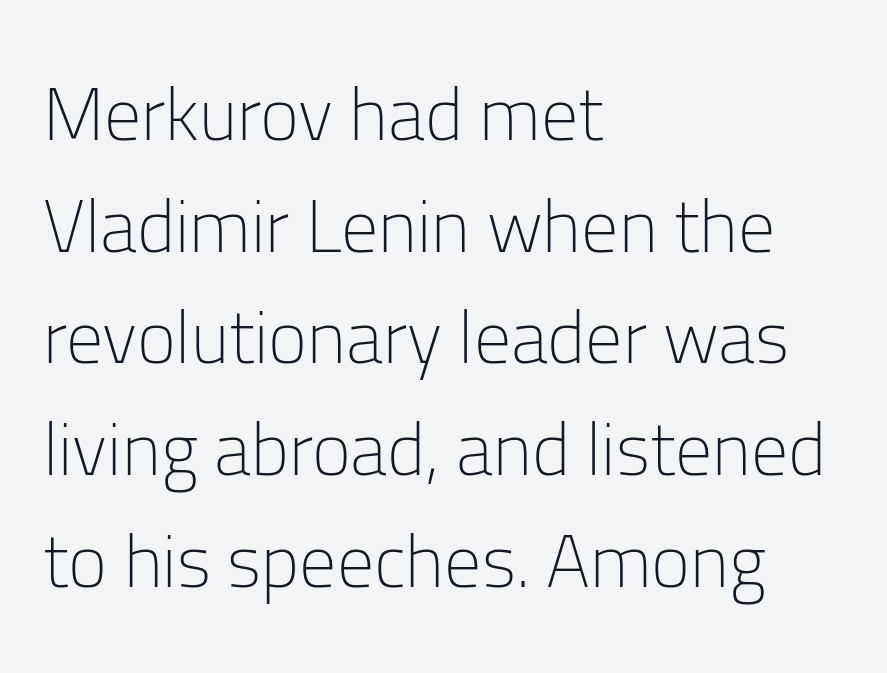
Clear beneath every line of the passage. The ragged edge is on the right, which tells us the setting is flush left. The strokes are not fattened; the text isn't bold. Looks like regular typesetting: each glyph gets only the width it needs.
